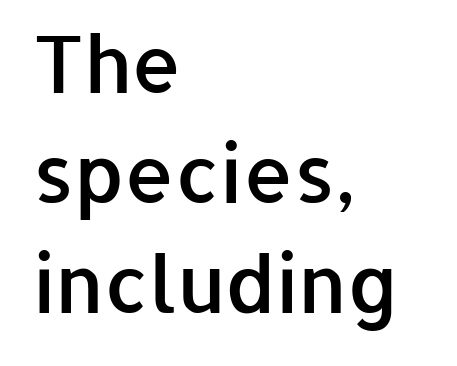
Weight: semibold (demi). Each line starts at the same left margin while the right side varies. The string is rendered with underlining switched off. The face used here is rendered with its standard letterfit. This sample has the flowing, uneven cadence of proportional lettering. The designer went with a sans here, leaving each stem footless.
